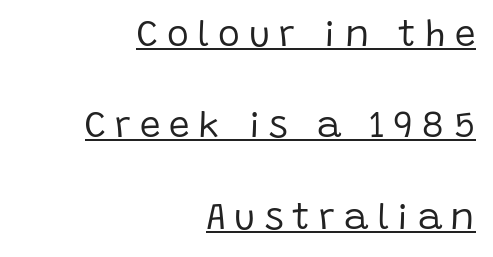
{"serif": "no", "italic": "no", "bold": "no", "weight": "regular", "width": "normal", "stroke_contrast": "low", "x_height": "large", "monospaced": "no", "underline": "yes", "align": "right", "line_spacing": "loose", "line_spacing_ratio": 2.47, "letter_spacing": "wide", "letter_spacing_em": 0.24, "glyph_px": 37}
